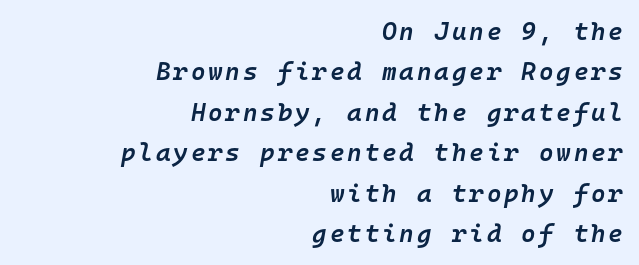
Q: Is the text bold? A: Semi-bold.
Q: Is the text italic (slanted)? A: Yes, it leans right by about 10 degrees.
Q: Is the text underlined? A: No.
Q: How is the paragraph aligned? A: Right-aligned.
Q: Is the spacing between lines tight, normal or loose? A: Normal.
